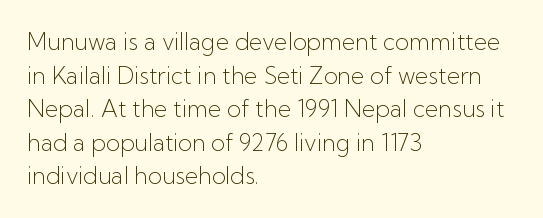
The image shows 23 px text type, upright; set left-aligned, normal line spacing (1.46x), normal letter spacing, not underlined.
